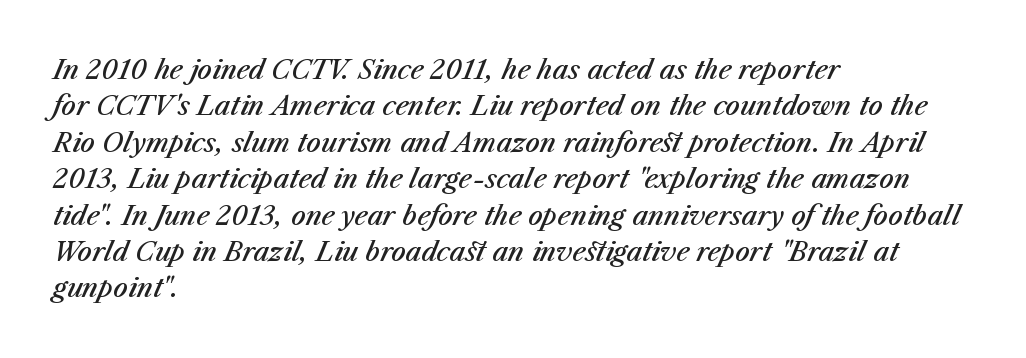
{"italic": "yes", "lean": "right", "slant_degrees": 23, "bold": "semi", "underline": "no", "align": "left", "line_spacing": "normal", "line_spacing_ratio": 1.4, "letter_spacing": "normal", "letter_spacing_em": 0.0, "glyph_px": 26}
